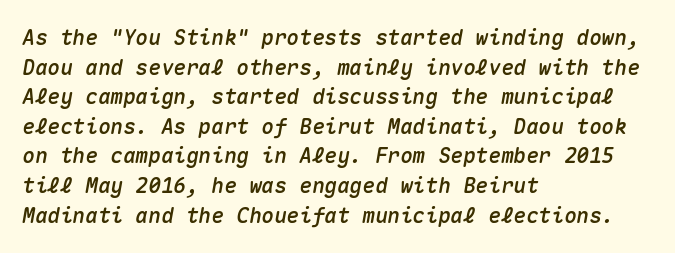
Q: Is the text italic (slanted)? A: Yes, it leans right by about 10 degrees.
Q: Is the text underlined? A: No.
Q: How is the paragraph aligned? A: Left-aligned.
Q: Is the spacing between letters normal or unusually wide? A: Normal.
Q: Is the spacing between lines tight, normal or loose? A: Normal.
